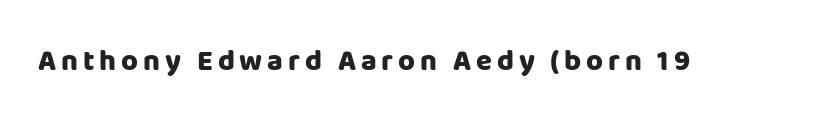
The image shows 29 px heavy sans-serif type, upright; set not underlined; low stroke contrast and a large x-height.
